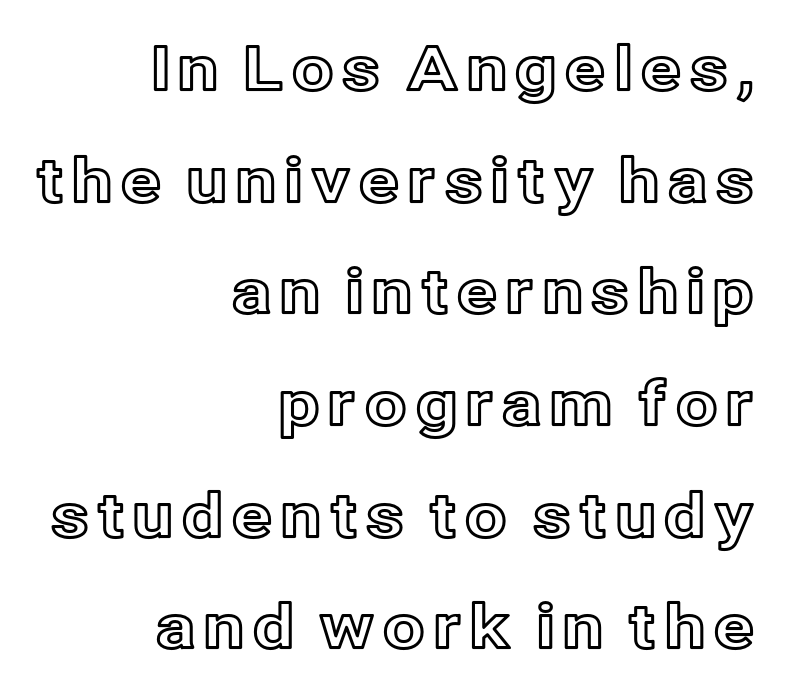
{"italic": "no", "width": "normal", "x_height": "medium", "monospaced": "no", "underline": "no", "align": "right", "line_spacing_ratio": 1.83, "glyph_px": 61}
